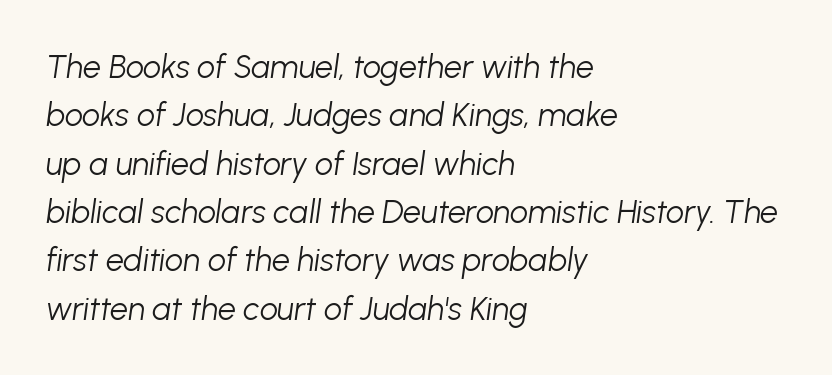
Q: Is the text bold? A: No.
Q: Is the text italic (slanted)? A: Yes, it leans right by about 8 degrees.
Q: Is the text underlined? A: No.
Q: How is the paragraph aligned? A: Left-aligned.
Q: Is the spacing between letters normal or unusually wide? A: Normal.
Q: Is the spacing between lines tight, normal or loose? A: Normal.
Q: Width (condensed, normal, or wide)? A: Normal.
Q: Stroke contrast? A: Low.
Q: x-height? A: Medium.
Q: Monospaced? A: No.
